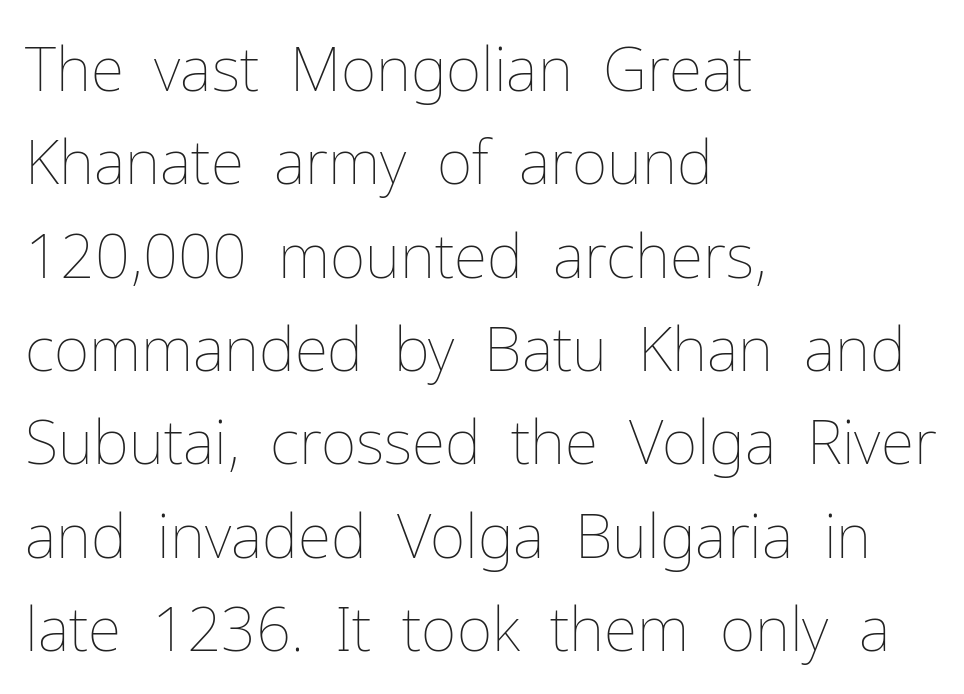
Q: Is the text bold? A: No.
Q: Is the text italic (slanted)? A: No, it is upright.
Q: Is the text underlined? A: No.
Q: How is the paragraph aligned? A: Left-aligned.
Q: Is the spacing between letters normal or unusually wide? A: Normal.
Q: Is the spacing between lines tight, normal or loose? A: Normal.
Q: Width (condensed, normal, or wide)? A: Normal.
Q: Stroke contrast? A: Low.
Q: x-height? A: Medium.
Q: Monospaced? A: No.
